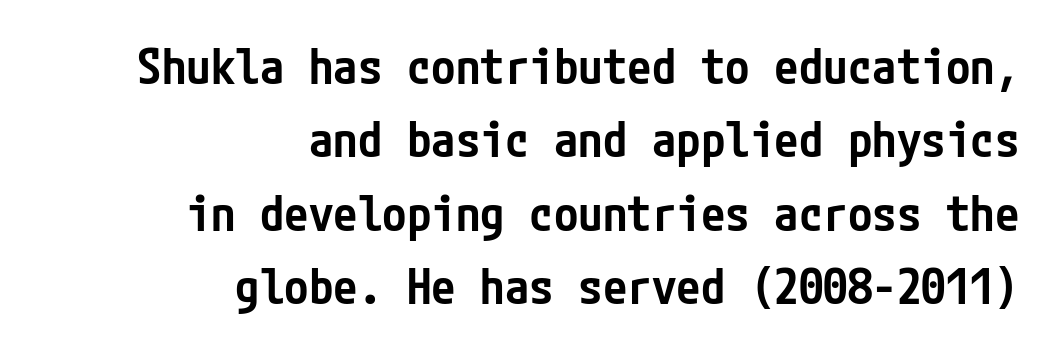
{"serif": "no", "italic": "no", "bold": "semi", "weight": "semibold", "width": "condensed", "stroke_contrast": "low", "x_height": "medium", "underline": "no", "align": "right", "line_spacing": "normal", "line_spacing_ratio": 1.5, "letter_spacing": "normal", "letter_spacing_em": 0.0, "glyph_px": 49}
